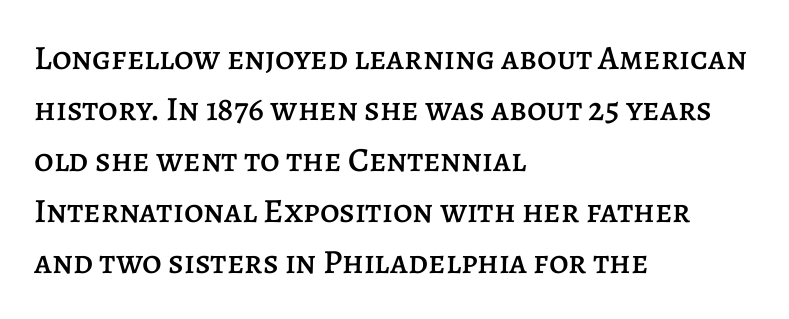
The image shows 34 px text type, upright; set left-aligned, normal line spacing (1.5x), normal letter spacing, not underlined; low stroke contrast and a large x-height.
